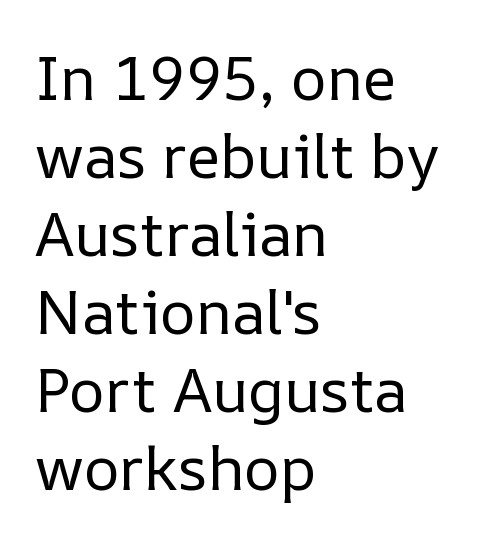
The image shows 61 px regular-weight type, upright; set left-aligned, normal line spacing (1.28x), normal letter spacing, not underlined; low stroke contrast and a medium x-height.
